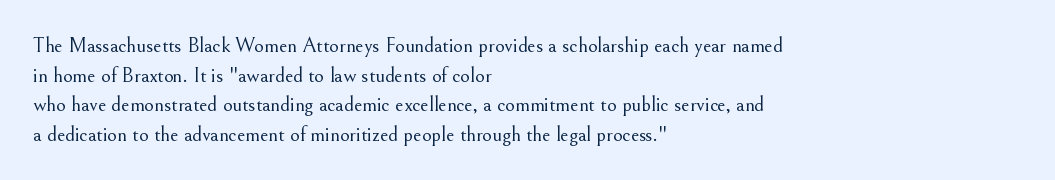
{"italic": "no", "bold": "no", "underline": "no", "align": "left", "line_spacing": "normal", "line_spacing_ratio": 1.41, "letter_spacing": "normal", "letter_spacing_em": 0.0, "glyph_px": 21}
